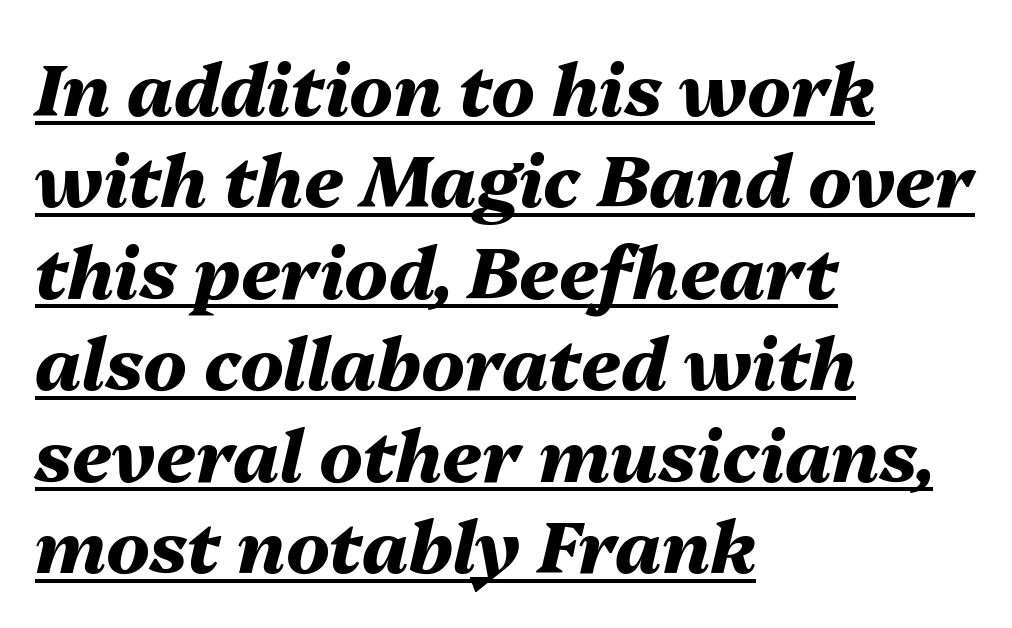
The image shows 72 px heavy type, italic (leaning right); set left-aligned, normal line spacing (1.27x), normal letter spacing, underlined; medium stroke contrast and a medium x-height.
